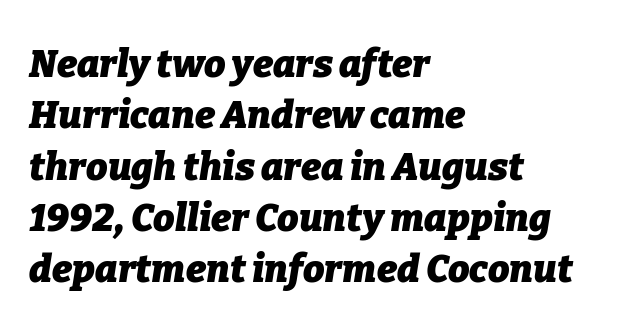
The image shows 38 px heavy type, italic (leaning right); set left-aligned, normal line spacing (1.35x), normal letter spacing, not underlined; low stroke contrast and a medium x-height.
